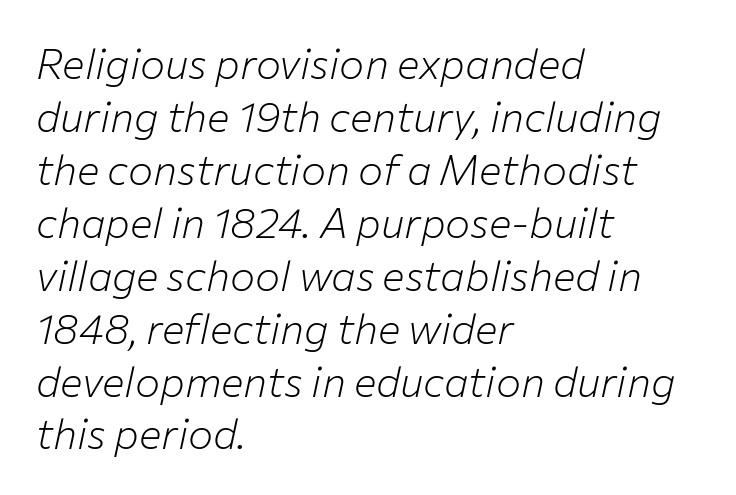
Stroke thickness stays within the range of a standard reading face or lighter. Glance below the letters and you will spot only blank space. The rag falls on the right side of this text block. You can tell it's italic because the verticals aren't actually vertical. Tracking value appears to be zero — textbook default spacing. Is this a fixed-width face? No — the glyphs have proportional, varying widths.
